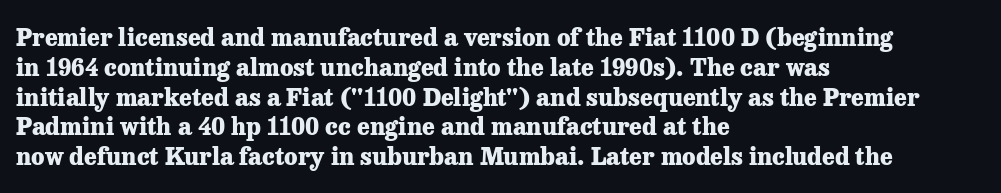
Q: Is the text bold? A: Yes.
Q: Is the text italic (slanted)? A: No, it is upright.
Q: Is the text underlined? A: No.
Q: How is the paragraph aligned? A: Left-aligned.
Q: Is the spacing between letters normal or unusually wide? A: Normal.
